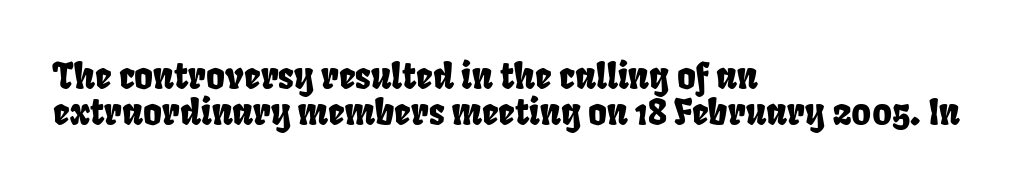
Q: Is the typeface a serif or a sans-serif typeface? A: Sans-serif.
Q: Is the text underlined? A: No.
Q: How is the paragraph aligned? A: Left-aligned.
Q: Is the spacing between letters normal or unusually wide? A: Normal.
Q: Is the spacing between lines tight, normal or loose? A: Tight.
Q: Width (condensed, normal, or wide)? A: Condensed.
Q: Stroke contrast? A: Low.
Q: x-height? A: Large.
Q: Monospaced? A: No.
